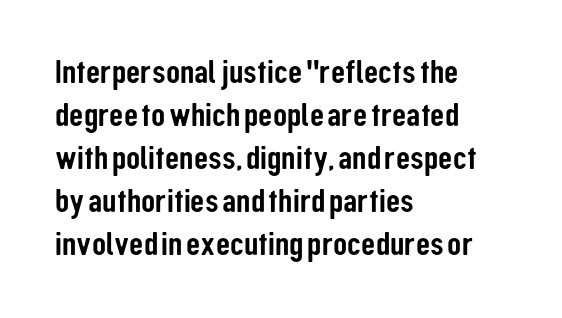
{"serif": "no", "italic": "no", "width": "condensed", "stroke_contrast": "low", "x_height": "medium", "monospaced": "no", "underline": "no", "align": "left", "line_spacing_ratio": 1.23, "letter_spacing": "normal", "letter_spacing_em": 0.0, "glyph_px": 35}
